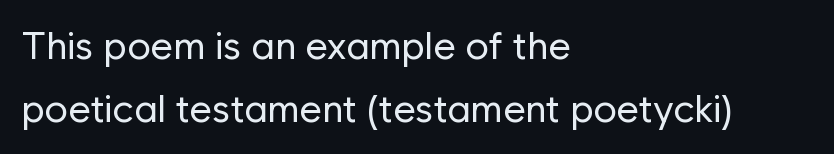
Q: Is the text bold? A: No.
Q: Is the text italic (slanted)? A: No, it is upright.
Q: Is the typeface a serif or a sans-serif typeface? A: Sans-serif.
Q: Is the text underlined? A: No.
Q: How is the paragraph aligned? A: Left-aligned.
Q: Is the spacing between letters normal or unusually wide? A: Normal.
Q: Is the spacing between lines tight, normal or loose? A: Normal.
Q: Width (condensed, normal, or wide)? A: Normal.
Q: Stroke contrast? A: Low.
Q: x-height? A: Medium.
Q: Monospaced? A: No.
